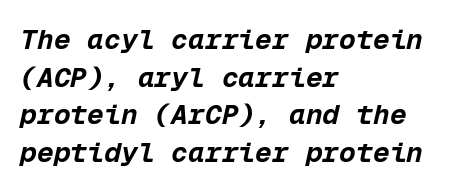
{"italic": "yes", "lean": "right", "slant_degrees": 12, "bold": "yes", "weight": "bold", "width": "normal", "stroke_contrast": "low", "x_height": "medium", "monospaced": "yes", "underline": "no", "align": "left", "line_spacing": "normal", "line_spacing_ratio": 1.34, "letter_spacing": "normal", "letter_spacing_em": 0.0, "glyph_px": 28}
